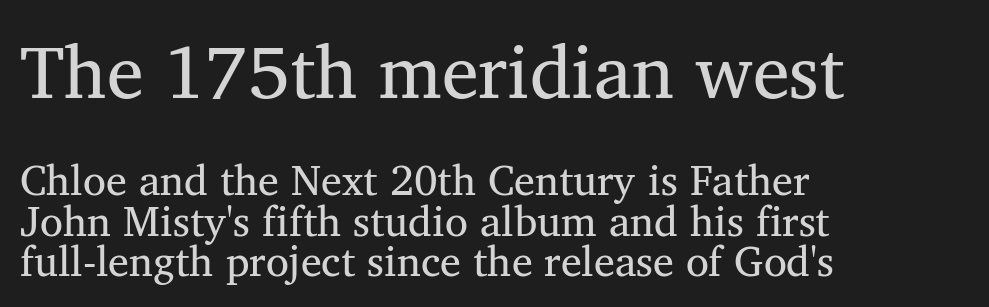
{"serif": "yes", "bold": "no", "weight": "regular", "width": "normal", "stroke_contrast": "medium", "x_height": "medium", "monospaced": "no", "underline": "no", "align": "left", "line_spacing": "tight", "line_spacing_ratio": 0.96, "letter_spacing": "normal", "letter_spacing_em": 0.0, "larger_block": "first", "size_ratio": 1.76, "glyph_px": 74}
